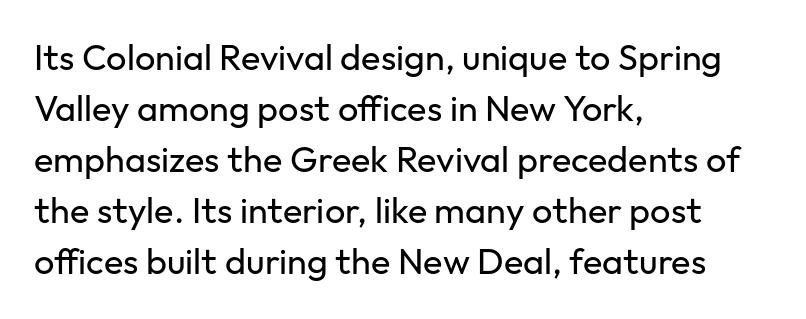
The lettering holds an erect, upright posture throughout. Any mark beneath the type? The region is blank. Does the type have serifs? No, each stem ends abruptly. The setting favours the left margin, as ordinary paragraphs usually do. No extra ink here — the face is not bold. Think of a printed novel: that variable character pitch is what you see here.
